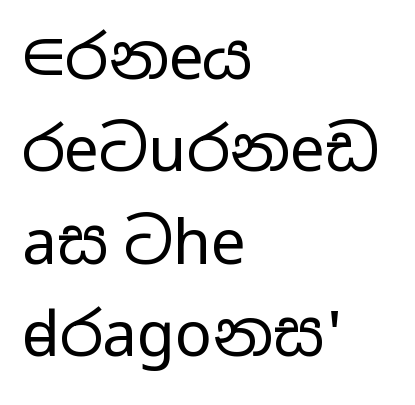
{"serif": "no", "italic": "no", "bold": "no", "weight": "regular", "width": "wide", "stroke_contrast": "low", "x_height": "medium", "monospaced": "no", "underline": "no", "align": "left", "line_spacing": "normal", "line_spacing_ratio": 1.49, "letter_spacing": "normal", "letter_spacing_em": 0.0, "glyph_px": 62}
